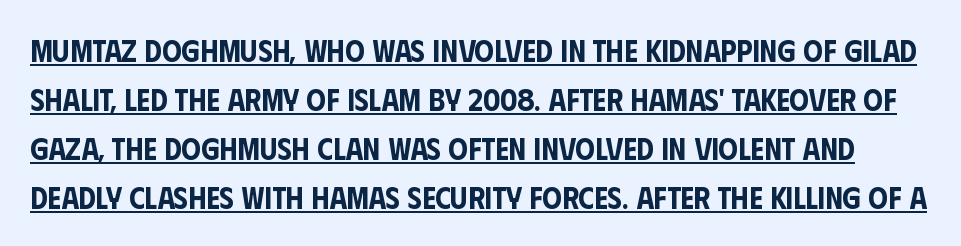
{"serif": "no", "italic": "no", "width": "condensed", "stroke_contrast": "low", "x_height": "large", "monospaced": "no", "underline": "yes", "line_spacing": "normal", "line_spacing_ratio": 1.58, "letter_spacing": "normal", "letter_spacing_em": 0.0, "glyph_px": 31}
